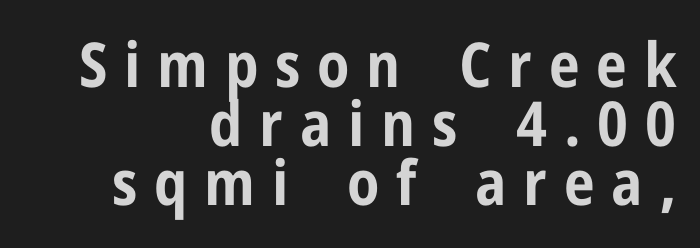
{"serif": "no", "italic": "no", "bold": "yes", "weight": "bold", "width": "condensed", "stroke_contrast": "low", "x_height": "medium", "monospaced": "no", "underline": "no", "align": "right", "line_spacing": "tight", "line_spacing_ratio": 0.95, "letter_spacing": "wide", "letter_spacing_em": 0.27, "glyph_px": 62}
